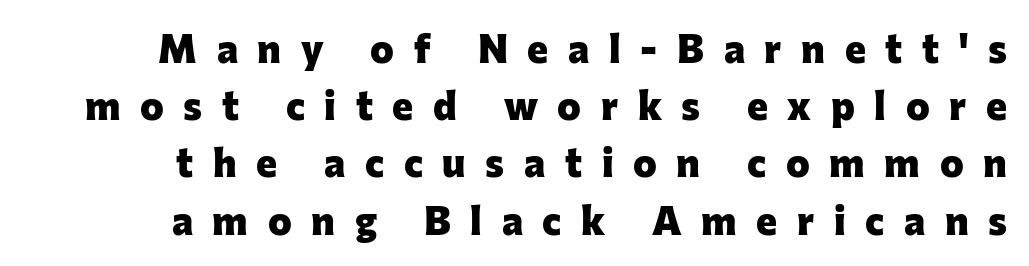
The image shows 40 px heavy sans-serif type, upright; set right-aligned, normal line spacing (1.43x), unusually wide letter spacing (+0.49 em), not underlined; low stroke contrast and a medium x-height.
